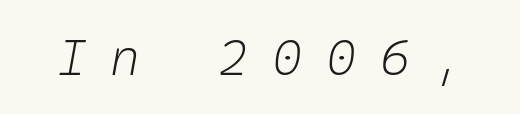
{"italic": "yes", "lean": "right", "slant_degrees": 10, "bold": "no", "weight": "light", "width": "normal", "stroke_contrast": "low", "x_height": "medium", "underline": "no", "letter_spacing": "wide", "letter_spacing_em": 0.47, "glyph_px": 51}
